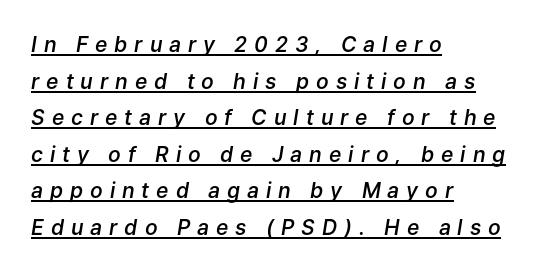
The image shows 21 px text type, italic (leaning right); set left-aligned, line spacing 1.74x, unusually wide letter spacing (+0.33 em), underlined.
